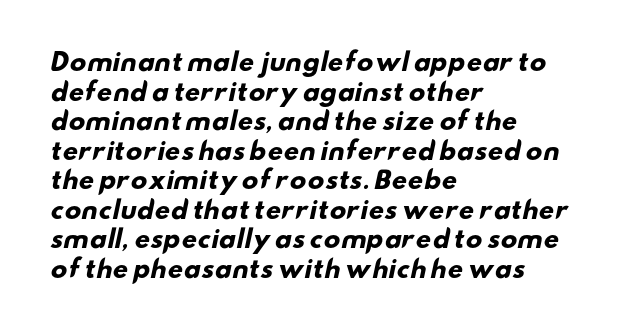
A classic flush-left, rag-right setting is used for this passage. You could call the tracking neutral — neither tight nor loose. The space directly below the letters is spotless. Weight check: bold — yes, fully.
